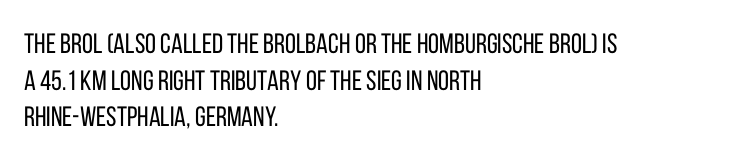
The gaps between neighbouring characters are ordinary and unremarkable. Each new line begins a customary step beneath the previous one. No heavy texture on the line: the type isn't bold. Think of a printed novel: that variable character pitch is what you see here. The lines are quadded left.
